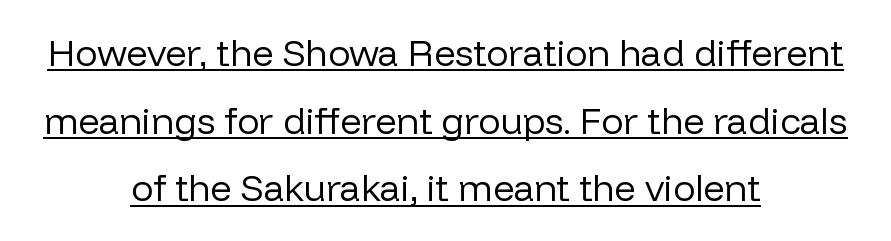
Q: Is the text bold? A: No.
Q: Is the text italic (slanted)? A: No, it is upright.
Q: Is the typeface a serif or a sans-serif typeface? A: Sans-serif.
Q: Is the text underlined? A: Yes.
Q: How is the paragraph aligned? A: Centered.
Q: Is the spacing between letters normal or unusually wide? A: Normal.
Q: Width (condensed, normal, or wide)? A: Normal.
Q: Stroke contrast? A: Low.
Q: x-height? A: Medium.
Q: Monospaced? A: No.
